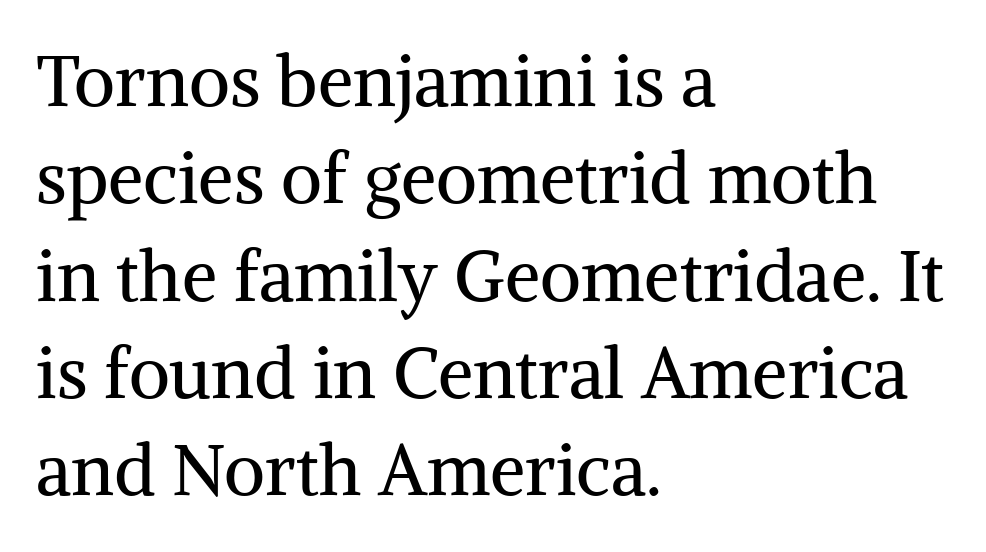
Q: Is the text bold? A: No.
Q: Is the text italic (slanted)? A: No, it is upright.
Q: Is the typeface a serif or a sans-serif typeface? A: Serif.
Q: Is the text underlined? A: No.
Q: How is the paragraph aligned? A: Left-aligned.
Q: Is the spacing between letters normal or unusually wide? A: Normal.
Q: Is the spacing between lines tight, normal or loose? A: Normal.
Q: Width (condensed, normal, or wide)? A: Normal.
Q: Stroke contrast? A: Medium.
Q: x-height? A: Medium.
Q: Monospaced? A: No.
